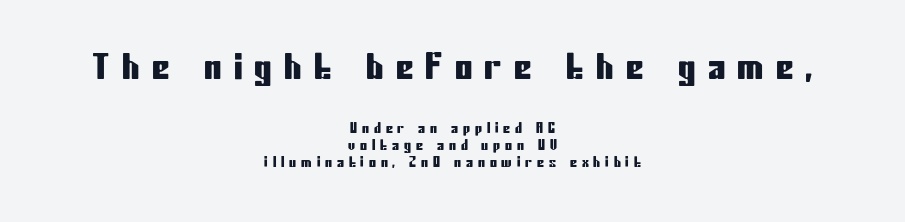
{"serif": "no", "italic": "no", "width": "condensed", "stroke_contrast": "low", "x_height": "medium", "monospaced": "no", "underline": "no", "align": "center", "line_spacing_ratio": 1.21, "letter_spacing": "wide", "letter_spacing_em": 0.35, "larger_block": "first", "size_ratio": 2.5, "glyph_px": 35}
